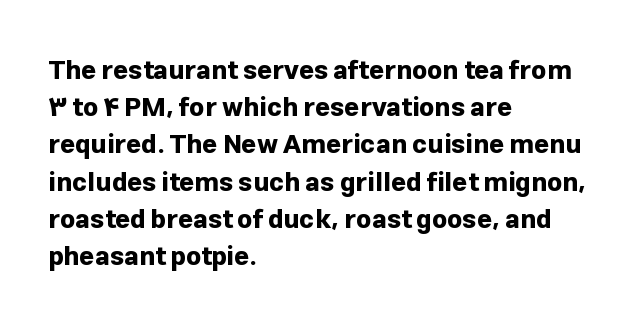
{"italic": "no", "bold": "yes", "underline": "no", "align": "left", "line_spacing": "normal", "line_spacing_ratio": 1.43, "letter_spacing": "normal", "letter_spacing_em": 0.0, "glyph_px": 26}
